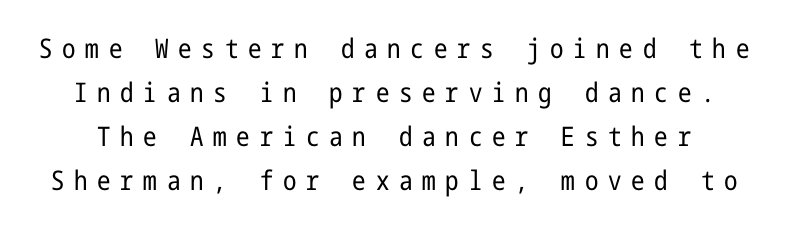
The image shows 27 px text type, upright; set normal line spacing (1.63x), unusually wide letter spacing (+0.36 em), not underlined.
